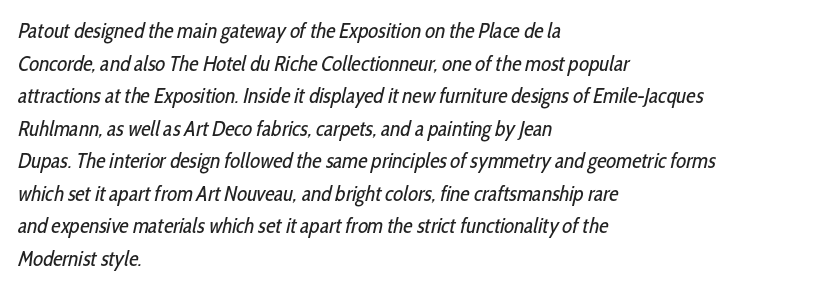
{"bold": "no", "underline": "no", "align": "left", "line_spacing": "normal", "line_spacing_ratio": 1.55, "letter_spacing": "normal", "letter_spacing_em": 0.0, "glyph_px": 21}
